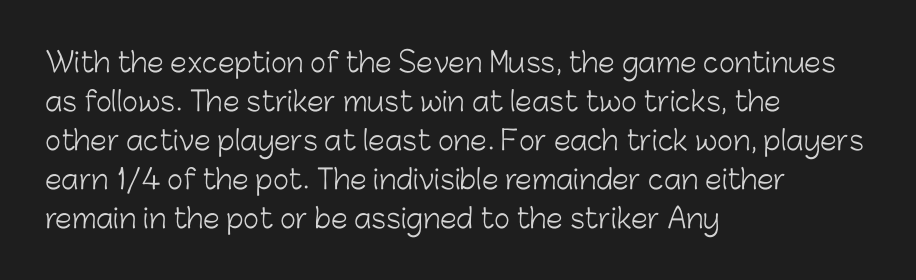
Q: Is the text bold? A: No.
Q: Is the text italic (slanted)? A: No, it is upright.
Q: Is the text underlined? A: No.
Q: How is the paragraph aligned? A: Left-aligned.
Q: Is the spacing between letters normal or unusually wide? A: Normal.
Q: Is the spacing between lines tight, normal or loose? A: Normal.
